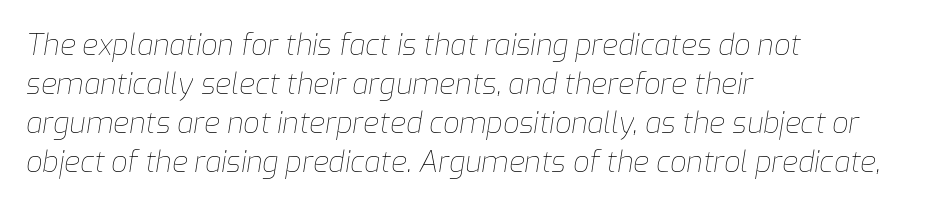
{"italic": "yes", "lean": "right", "slant_degrees": 9, "bold": "no", "weight": "thin", "width": "normal", "stroke_contrast": "low", "x_height": "medium", "monospaced": "no", "underline": "no", "align": "left", "line_spacing": "normal", "line_spacing_ratio": 1.35, "letter_spacing": "normal", "letter_spacing_em": 0.0, "glyph_px": 29}
